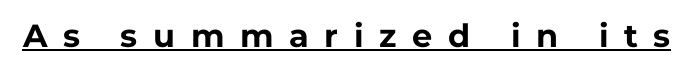
The image shows 32 px bold sans-serif type, upright; set unusually wide letter spacing (+0.49 em), underlined; low stroke contrast and a medium x-height.
